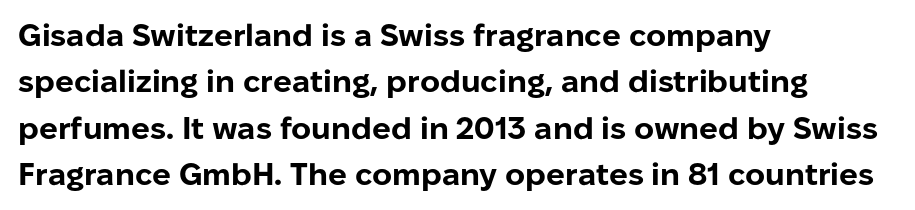
Q: Is the text bold? A: Yes.
Q: Is the text italic (slanted)? A: No, it is upright.
Q: Is the typeface a serif or a sans-serif typeface? A: Sans-serif.
Q: Is the text underlined? A: No.
Q: How is the paragraph aligned? A: Left-aligned.
Q: Is the spacing between letters normal or unusually wide? A: Normal.
Q: Is the spacing between lines tight, normal or loose? A: Normal.
Q: Width (condensed, normal, or wide)? A: Normal.
Q: Stroke contrast? A: Low.
Q: x-height? A: Medium.
Q: Monospaced? A: No.
